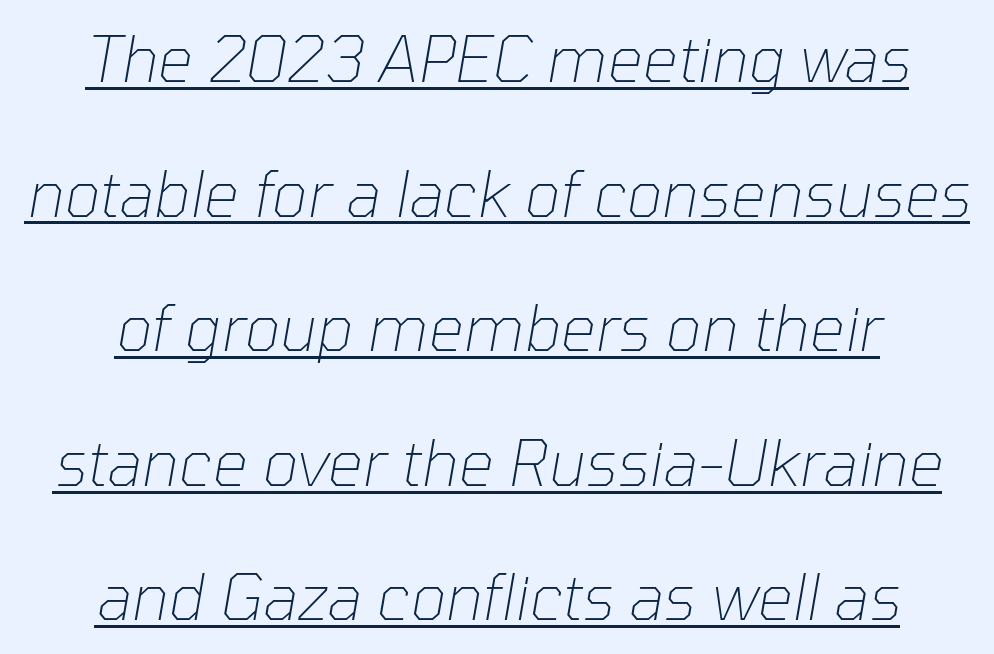
The text carries the slant typical of an italic or oblique font. This sample has the flowing, uneven cadence of proportional lettering. Horizontally, the lines are justified to the midpoint only. Stroke thickness stays within the range of a standard reading face or lighter. Standard letterfit; no display-style spreading of the glyphs.
